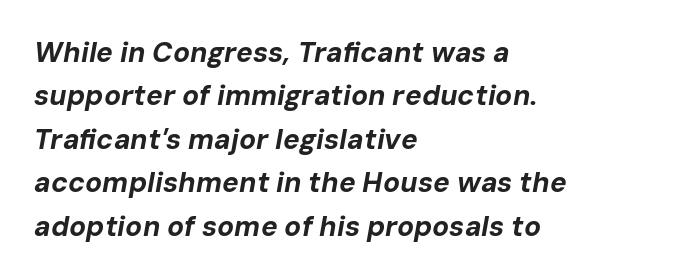
Q: Is the text bold? A: Yes.
Q: Is the text italic (slanted)? A: Yes, it leans right by about 10 degrees.
Q: Is the text underlined? A: No.
Q: How is the paragraph aligned? A: Left-aligned.
Q: Is the spacing between letters normal or unusually wide? A: Normal.
Q: Is the spacing between lines tight, normal or loose? A: Normal.
Q: Width (condensed, normal, or wide)? A: Normal.
Q: Stroke contrast? A: Low.
Q: x-height? A: Medium.
Q: Monospaced? A: No.
